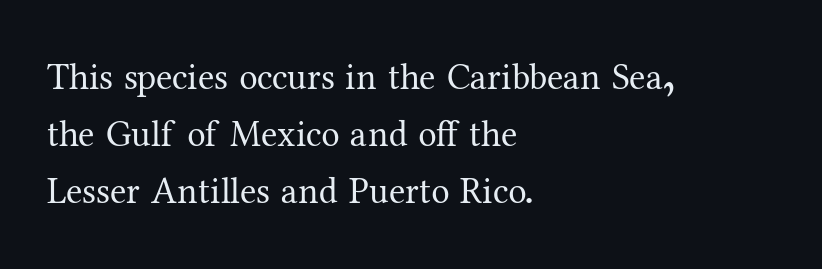
{"serif": "yes", "italic": "no", "bold": "no", "weight": "regular", "width": "normal", "stroke_contrast": "medium", "x_height": "medium", "monospaced": "no", "underline": "no", "align": "left", "line_spacing": "normal", "line_spacing_ratio": 1.54, "letter_spacing": "normal", "letter_spacing_em": 0.0, "glyph_px": 37}
